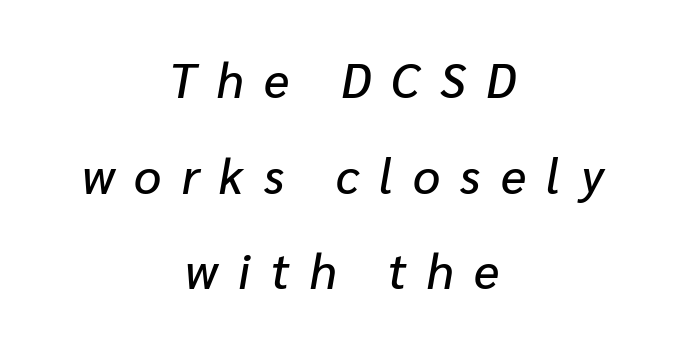
Q: Is the text italic (slanted)? A: Yes, it leans right by about 10 degrees.
Q: Is the text underlined? A: No.
Q: How is the paragraph aligned? A: Centered.
Q: Is the spacing between letters normal or unusually wide? A: Unusually wide.
Q: Is the spacing between lines tight, normal or loose? A: Loose.
Q: Width (condensed, normal, or wide)? A: Normal.
Q: Stroke contrast? A: Low.
Q: x-height? A: Medium.
Q: Monospaced? A: No.
